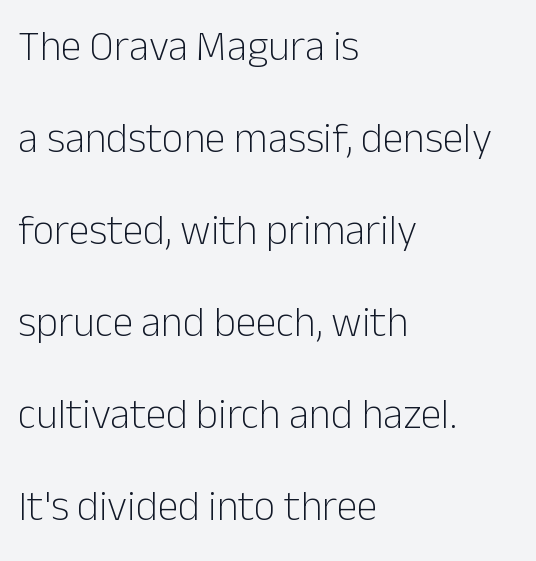
The image shows 42 px light sans-serif type, upright; set left-aligned, loose line spacing (2.19x), normal letter spacing, not underlined; low stroke contrast and a medium x-height.
